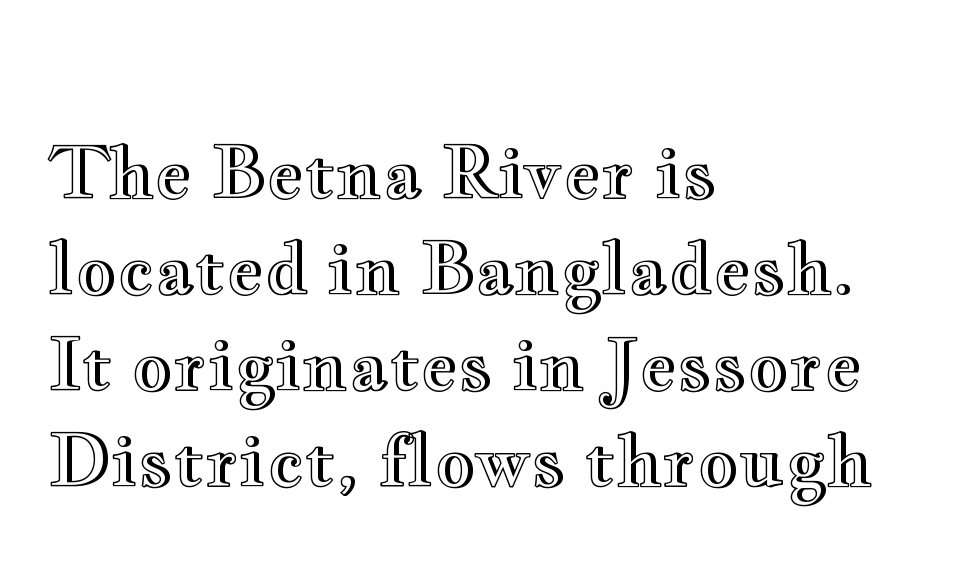
The image shows 71 px wide type, upright; set left-aligned, normal line spacing (1.35x), normal letter spacing, not underlined; a small x-height.
